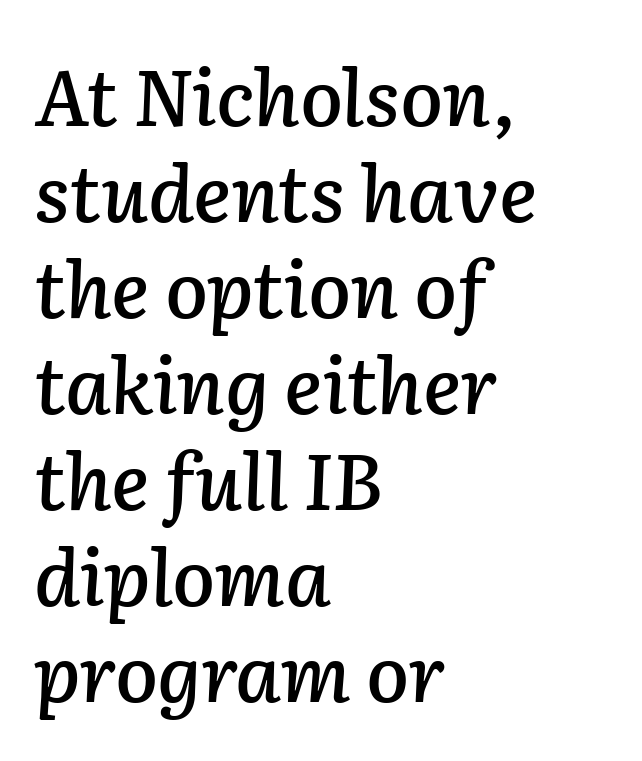
In CSS terms this would be text-align: left. Each letter keeps its own natural width here, so spacing adapts to shape. Glyph-to-glyph distance matches everyday printed text. The glyphs are unaccompanied by any horizontal stroke below them.
